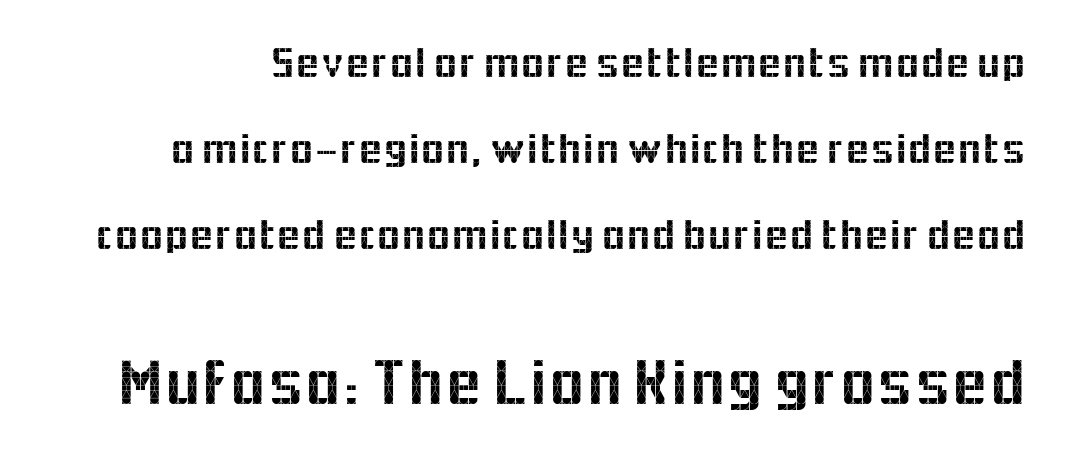
Q: Is the text italic (slanted)? A: No, it is upright.
Q: Is the typeface a serif or a sans-serif typeface? A: Sans-serif.
Q: Is the text underlined? A: No.
Q: Is the spacing between letters normal or unusually wide? A: Normal.
Q: Is the spacing between lines tight, normal or loose? A: Loose.
Q: Which block of text is set in a larger size, the first (top) or the second (bottom)? A: The second (bottom) one.
Q: Width (condensed, normal, or wide)? A: Normal.
Q: x-height? A: Medium.
Q: Monospaced? A: No.
